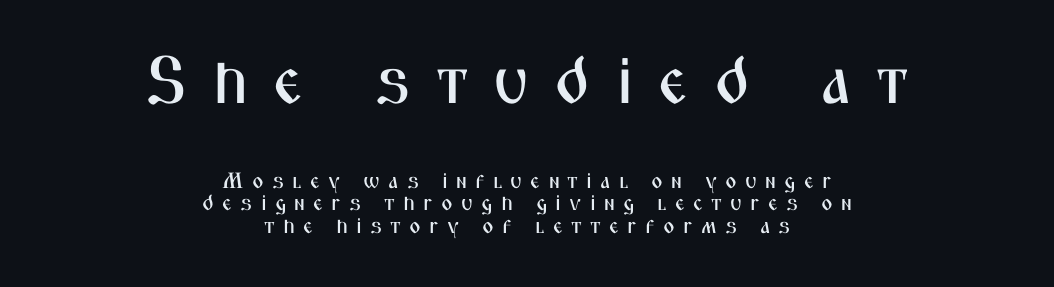
Q: Is the text italic (slanted)? A: No, it is upright.
Q: Is the typeface a serif or a sans-serif typeface? A: Sans-serif.
Q: Is the text underlined? A: No.
Q: How is the paragraph aligned? A: Centered.
Q: Is the spacing between letters normal or unusually wide? A: Unusually wide.
Q: Is the spacing between lines tight, normal or loose? A: Tight.
Q: Which block of text is set in a larger size, the first (top) or the second (bottom)? A: The first (top) one.
Q: Width (condensed, normal, or wide)? A: Condensed.
Q: Stroke contrast? A: Medium.
Q: x-height? A: Medium.
Q: Monospaced? A: No.
